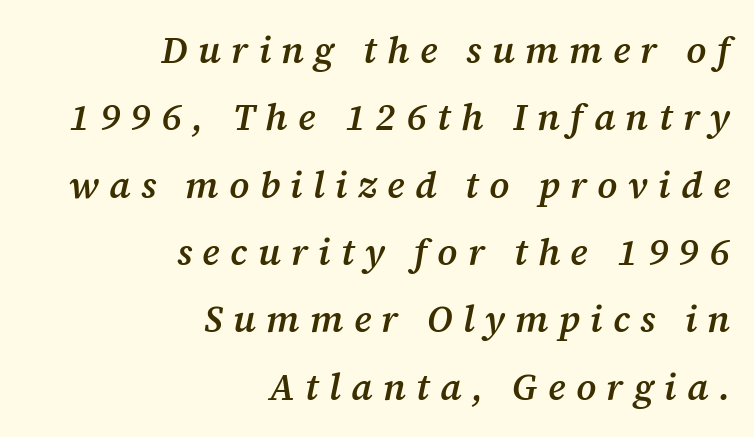
The image shows 37 px semibold serif type, italic (leaning right); set right-aligned, line spacing 1.82x, unusually wide letter spacing (+0.28 em), not underlined; medium stroke contrast and a medium x-height.
